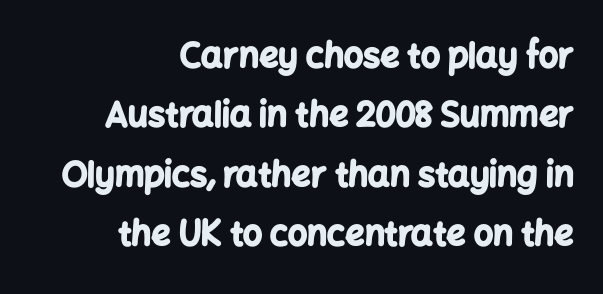
Q: Is the text bold? A: Yes.
Q: Is the text italic (slanted)? A: No, it is upright.
Q: Is the typeface a serif or a sans-serif typeface? A: Sans-serif.
Q: Is the text underlined? A: No.
Q: How is the paragraph aligned? A: Right-aligned.
Q: Is the spacing between letters normal or unusually wide? A: Normal.
Q: Width (condensed, normal, or wide)? A: Normal.
Q: Stroke contrast? A: Low.
Q: x-height? A: Medium.
Q: Monospaced? A: No.
